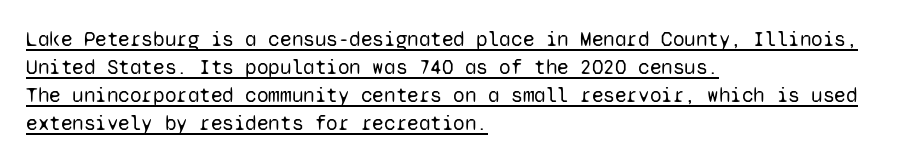
{"italic": "no", "bold": "no", "underline": "yes", "align": "left", "line_spacing": "normal", "line_spacing_ratio": 1.33, "letter_spacing": "normal", "letter_spacing_em": 0.0, "glyph_px": 21}
